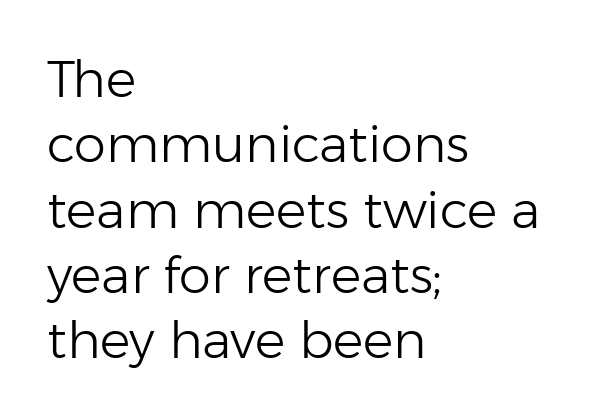
The image shows 51 px light sans-serif type, upright; set left-aligned, normal line spacing (1.28x), normal letter spacing, not underlined; low stroke contrast and a medium x-height.
